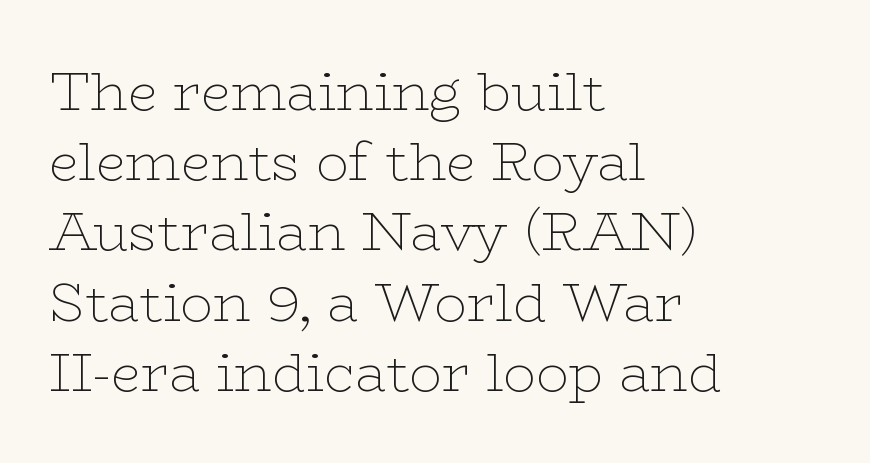
This sample has the flowing, uneven cadence of proportional lettering. The passage is arranged the way most books set body copy — flush left. Descender tails drop into unmarked territory. Normally led — the rows are evenly, conventionally spaced.
